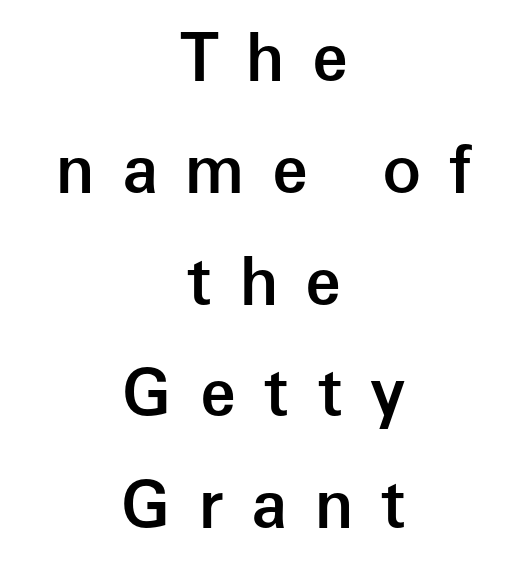
No italicization has been applied; the sample stays upright. This rendering uses center alignment, leaving both contours irregular but symmetric. Proportional: the letters do not fall into vertical columns. A fair bit of extra ink — the face is semibold, not bold. Each word looks stretched out because of the extra space between its letters.
